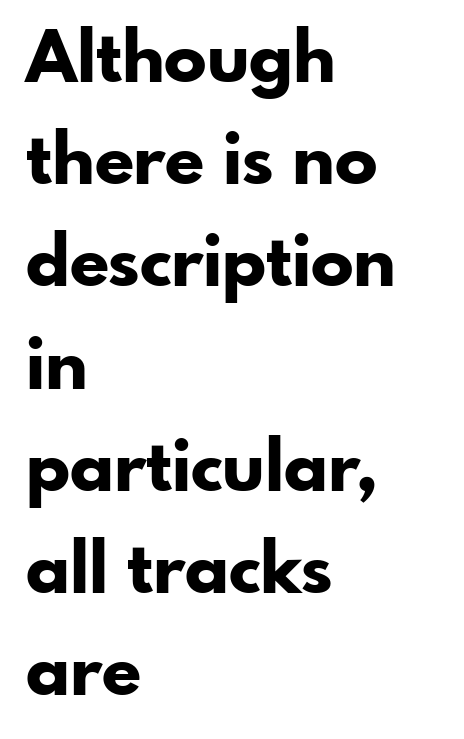
Regular leading. Default kerning and tracking; the words read as compact shapes. Rule under the text: the space is simply empty. The font family rendered here belongs to the sans-serif group.
